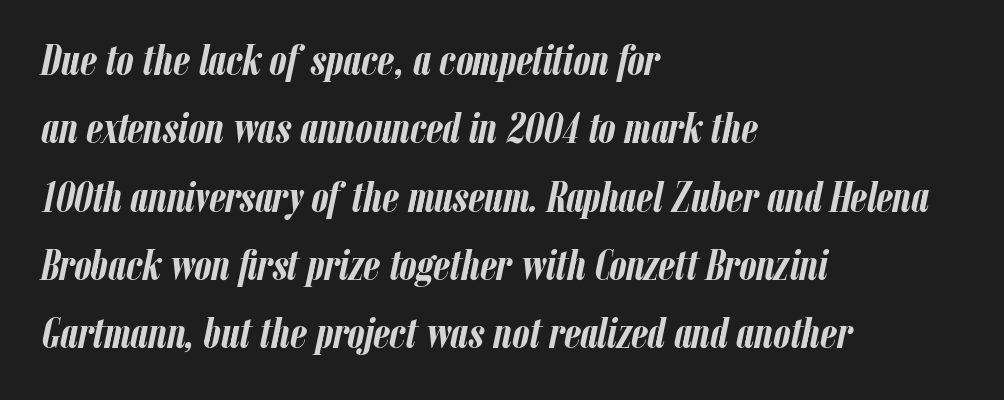
{"italic": "yes", "lean": "right", "slant_degrees": 12, "bold": "yes", "weight": "semibold", "width": "condensed", "stroke_contrast": "low", "x_height": "medium", "monospaced": "no", "underline": "no", "align": "left", "line_spacing": "normal", "line_spacing_ratio": 1.59, "letter_spacing": "normal", "letter_spacing_em": 0.0, "glyph_px": 43}
